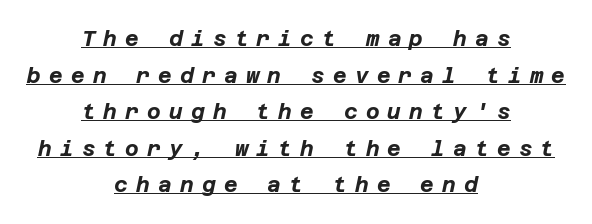
The image shows 21 px bold type, italic (leaning right); set centered, line spacing 1.74x, unusually wide letter spacing (+0.39 em), underlined.
